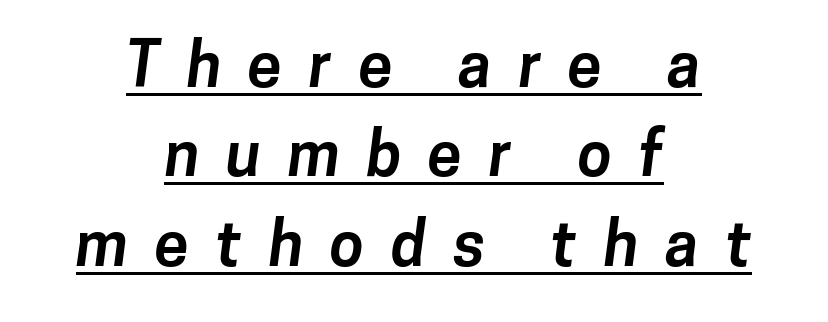
Q: Is the text bold? A: Yes.
Q: Is the typeface a serif or a sans-serif typeface? A: Sans-serif.
Q: Is the text underlined? A: Yes.
Q: How is the paragraph aligned? A: Centered.
Q: Is the spacing between letters normal or unusually wide? A: Unusually wide.
Q: Is the spacing between lines tight, normal or loose? A: Normal.
Q: Width (condensed, normal, or wide)? A: Normal.
Q: Stroke contrast? A: Low.
Q: x-height? A: Medium.
Q: Monospaced? A: No.
